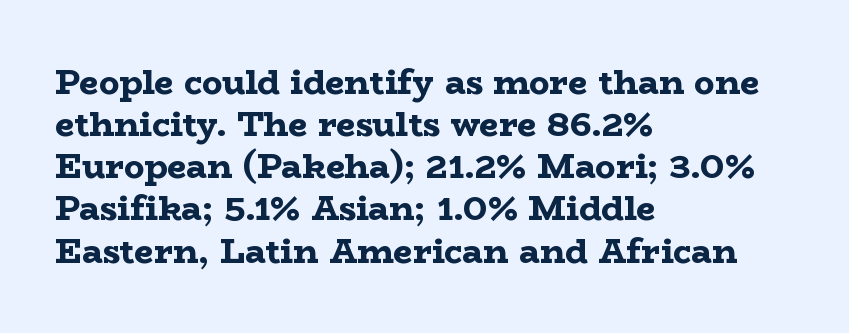
Q: Is the text bold? A: Yes.
Q: Is the text italic (slanted)? A: No, it is upright.
Q: Is the typeface a serif or a sans-serif typeface? A: Serif.
Q: Is the text underlined? A: No.
Q: How is the paragraph aligned? A: Left-aligned.
Q: Is the spacing between letters normal or unusually wide? A: Normal.
Q: Width (condensed, normal, or wide)? A: Wide.
Q: Stroke contrast? A: Low.
Q: x-height? A: Medium.
Q: Monospaced? A: No.
